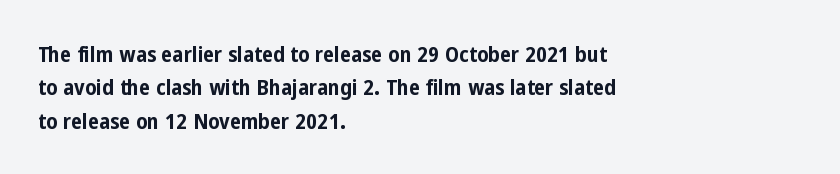
The strip under each line holds only bare page. Between one letter and the next there's only the usual sliver of space. Is there any slant? The stems are plumb. Plenty of ink on the page — the face is bold. Leading matches the norm, producing a regular column.
